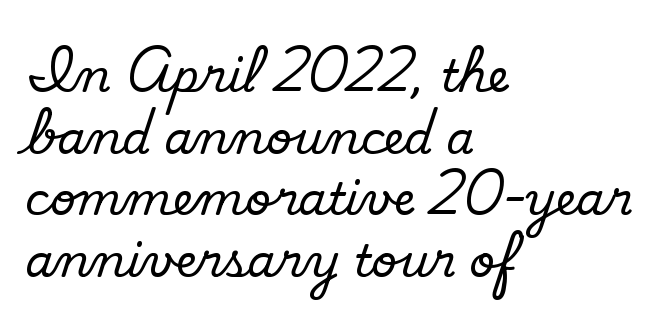
Q: Is the text bold? A: No.
Q: Is the typeface a serif or a sans-serif typeface? A: Sans-serif.
Q: Is the text underlined? A: No.
Q: How is the paragraph aligned? A: Left-aligned.
Q: Is the spacing between letters normal or unusually wide? A: Normal.
Q: Is the spacing between lines tight, normal or loose? A: Normal.
Q: Width (condensed, normal, or wide)? A: Normal.
Q: Stroke contrast? A: Low.
Q: x-height? A: Small.
Q: Monospaced? A: No.
